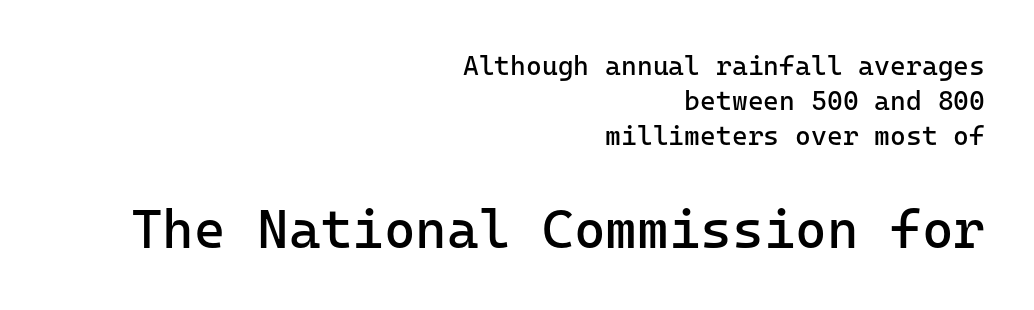
The image shows 54 px regular-weight sans-serif type, upright, monospaced; set right-aligned, normal line spacing (1.29x), normal letter spacing, not underlined; the second (bottom) block is 2.0x larger; low stroke contrast and a medium x-height.
